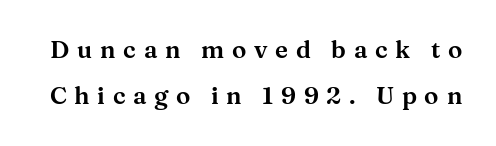
{"italic": "no", "underline": "no", "line_spacing": "loose", "line_spacing_ratio": 1.93, "letter_spacing": "wide", "letter_spacing_em": 0.32, "glyph_px": 24}
